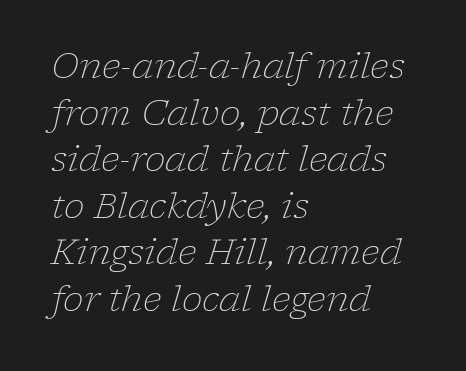
Q: Is the text bold? A: No.
Q: Is the text italic (slanted)? A: Yes, it leans right by about 17 degrees.
Q: Is the typeface a serif or a sans-serif typeface? A: Serif.
Q: Is the text underlined? A: No.
Q: How is the paragraph aligned? A: Left-aligned.
Q: Is the spacing between letters normal or unusually wide? A: Normal.
Q: Is the spacing between lines tight, normal or loose? A: Normal.
Q: Width (condensed, normal, or wide)? A: Normal.
Q: Stroke contrast? A: Low.
Q: x-height? A: Medium.
Q: Monospaced? A: No.
